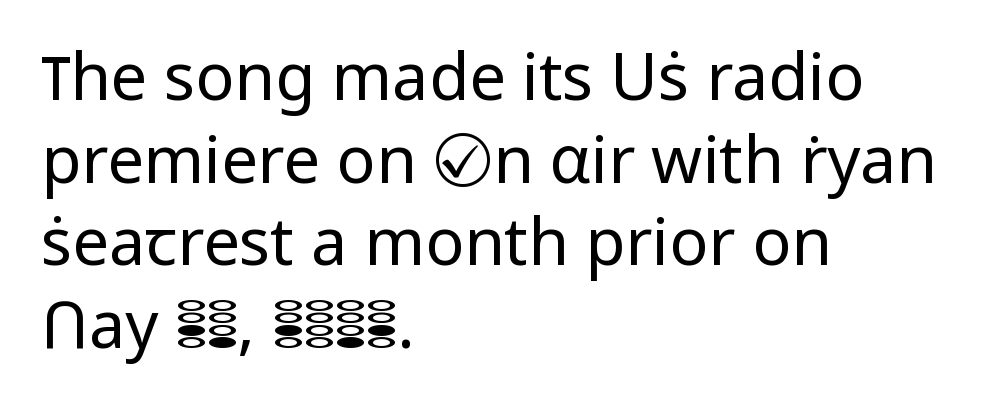
{"serif": "no", "italic": "no", "bold": "no", "weight": "regular", "width": "normal", "stroke_contrast": "low", "x_height": "medium", "monospaced": "no", "underline": "no", "align": "left", "line_spacing": "normal", "line_spacing_ratio": 1.27, "letter_spacing": "normal", "letter_spacing_em": 0.0, "glyph_px": 65}
